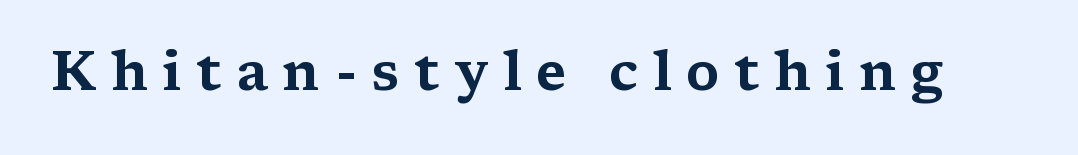
The image shows 54 px wide serif type, upright; set unusually wide letter spacing (+0.27 em), not underlined; medium stroke contrast and a medium x-height.
